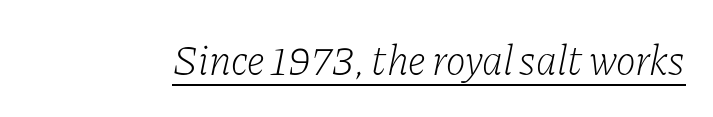
{"serif": "yes", "italic": "yes", "lean": "right", "slant_degrees": 11, "bold": "no", "weight": "light", "width": "normal", "stroke_contrast": "low", "x_height": "medium", "monospaced": "no", "underline": "yes", "letter_spacing": "normal", "letter_spacing_em": 0.0, "glyph_px": 42}
